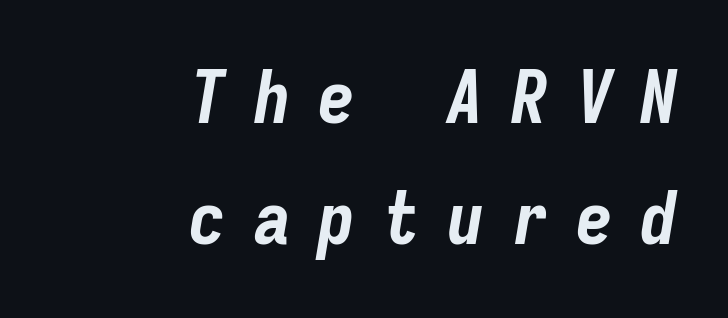
{"italic": "yes", "lean": "right", "slant_degrees": 9, "bold": "yes", "weight": "bold", "width": "condensed", "stroke_contrast": "low", "x_height": "medium", "monospaced": "yes", "underline": "no", "align": "right", "line_spacing": "normal", "line_spacing_ratio": 1.64, "letter_spacing": "wide", "letter_spacing_em": 0.37, "glyph_px": 74}
